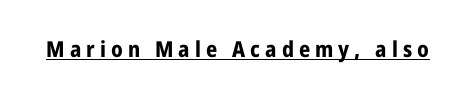
{"italic": "no", "bold": "yes", "underline": "yes", "letter_spacing": "wide", "letter_spacing_em": 0.23, "glyph_px": 22}
